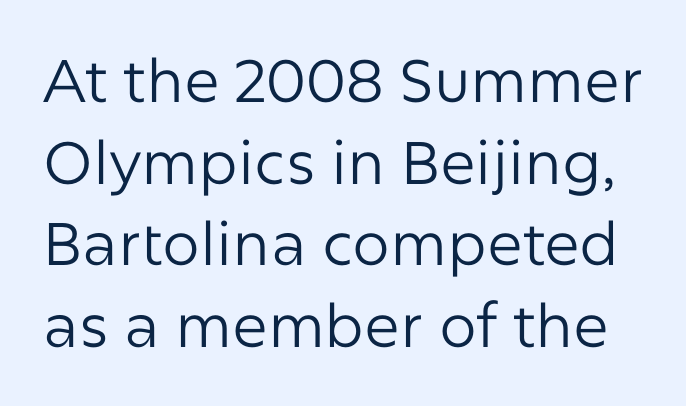
Q: Is the text bold? A: No.
Q: Is the text italic (slanted)? A: No, it is upright.
Q: Is the typeface a serif or a sans-serif typeface? A: Sans-serif.
Q: Is the text underlined? A: No.
Q: Is the spacing between letters normal or unusually wide? A: Normal.
Q: Is the spacing between lines tight, normal or loose? A: Normal.
Q: Width (condensed, normal, or wide)? A: Normal.
Q: Stroke contrast? A: Low.
Q: x-height? A: Medium.
Q: Monospaced? A: No.
